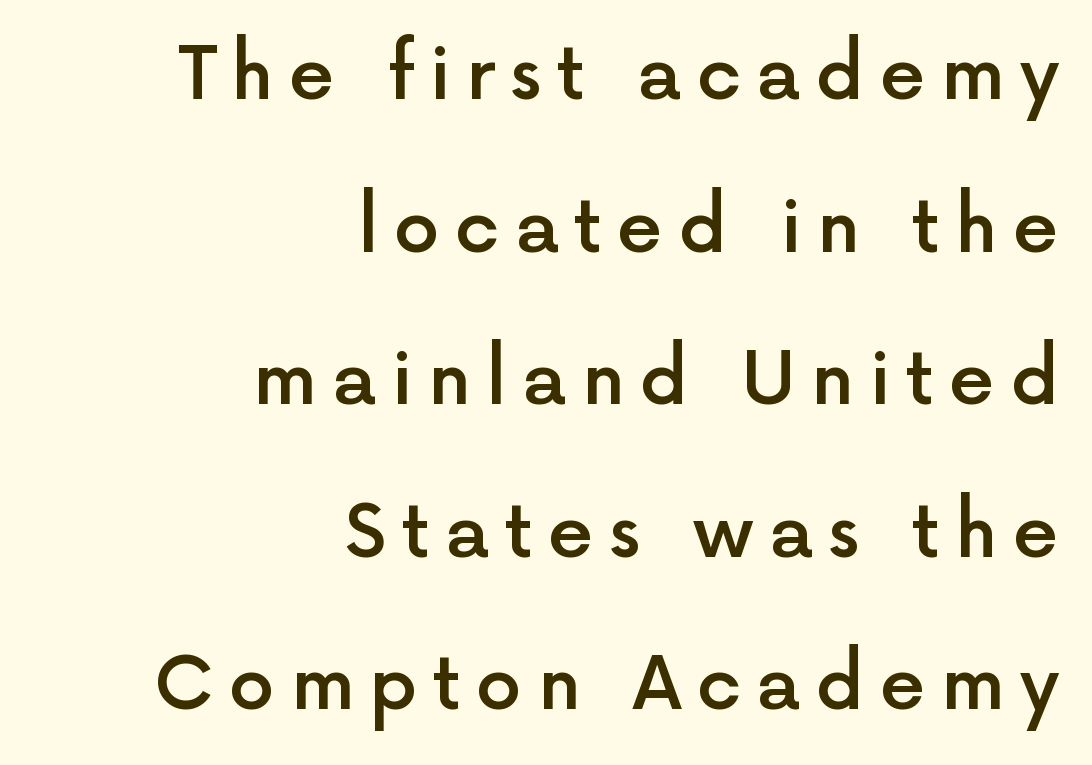
In terms of leading, this rendering errs on the spacious side. This is the regular roman posture of the typeface. Compared with an ordinary text face, these strokes are moderately heavier — a semibold. Note the varied advance widths — an 'i' is clearly narrower than an 'm'. A typesetter would call this heavily tracked-out type. The glyphs are unaccompanied by any horizontal stroke below them.
